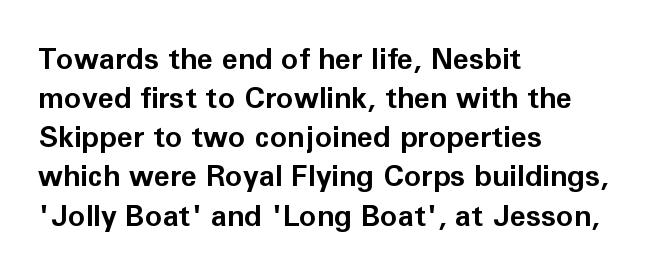
The image shows 29 px bold sans-serif type, upright; set left-aligned, normal line spacing (1.35x), normal letter spacing, not underlined; low stroke contrast and a medium x-height.
